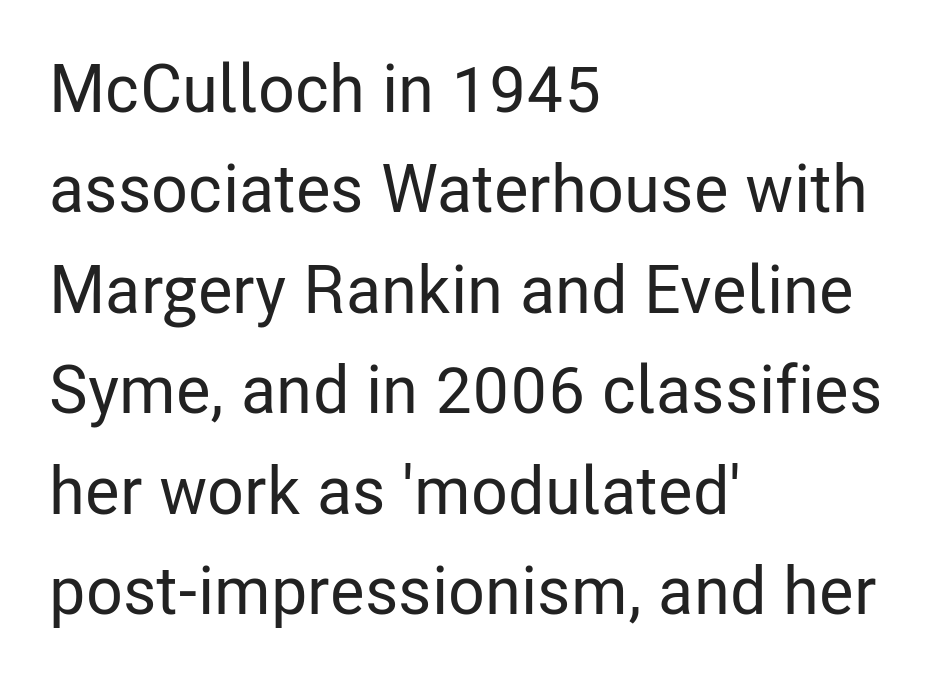
Notice how descenders clear the ascenders below comfortably — that's standard leading. The glyphs in this specimen are sans serif. Type without underlining. A classic flush-left, rag-right setting is used for this passage. When letters stand straight like this, we call the style roman or upright. Nothing unusual about the tracking: characters are spaced as the font intends.
